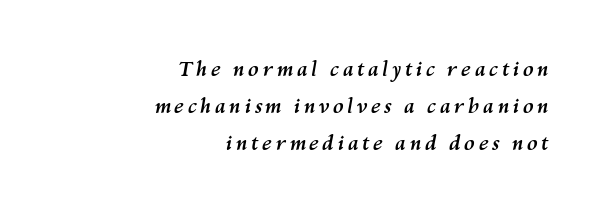
{"italic": "yes", "lean": "right", "slant_degrees": 10, "bold": "yes", "underline": "no", "align": "right", "line_spacing_ratio": 1.84, "glyph_px": 20}
